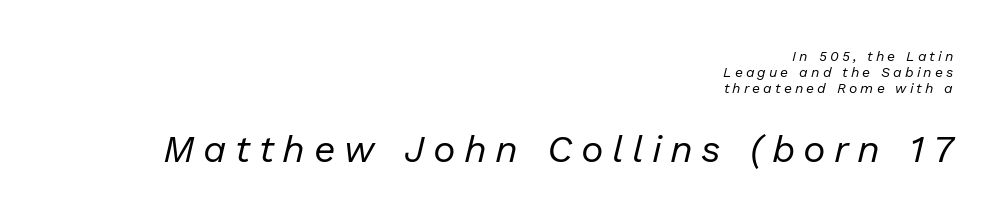
Q: Is the text bold? A: No.
Q: Is the text italic (slanted)? A: Yes, it leans right by about 13 degrees.
Q: Is the text underlined? A: No.
Q: How is the paragraph aligned? A: Right-aligned.
Q: Is the spacing between letters normal or unusually wide? A: Unusually wide.
Q: Which block of text is set in a larger size, the first (top) or the second (bottom)? A: The second (bottom) one.
Q: Width (condensed, normal, or wide)? A: Normal.
Q: Stroke contrast? A: Low.
Q: x-height? A: Medium.
Q: Monospaced? A: No.
